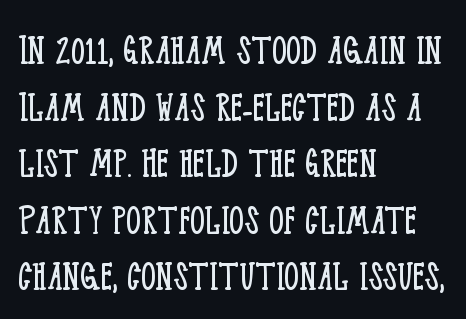
The image shows 46 px light, condensed serif type, upright; set left-aligned, line spacing 1.23x, normal letter spacing, not underlined; low stroke contrast and a large x-height.
